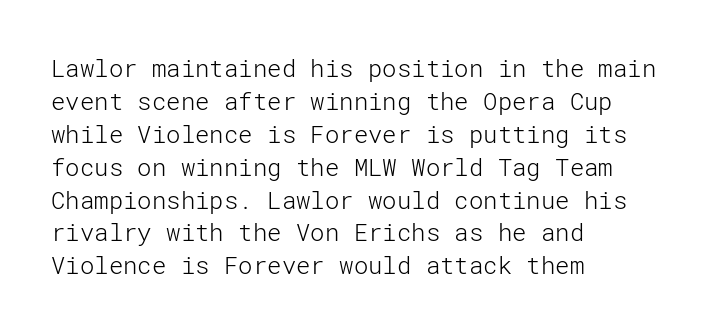
{"italic": "no", "bold": "no", "underline": "no", "align": "left", "line_spacing": "normal", "line_spacing_ratio": 1.37, "letter_spacing": "normal", "letter_spacing_em": 0.0, "glyph_px": 24}
